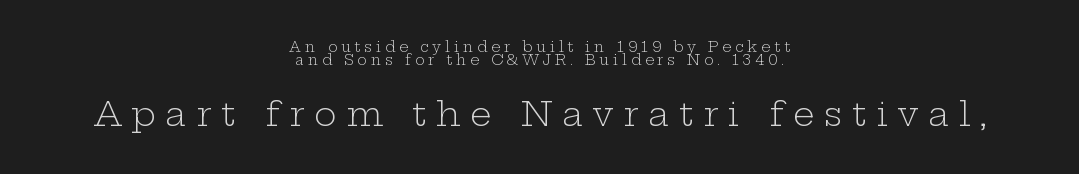
Is the type heavy? It reads as light-to-regular instead. The string is rendered with underlining switched off. Visually, the bottom section dominates because its glyphs are scaled up. Note the varied advance widths — an 'i' is clearly narrower than an 'm'.
